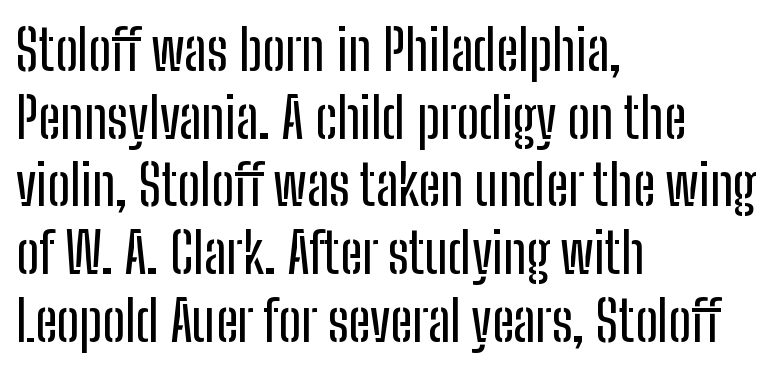
Q: Is the text italic (slanted)? A: No, it is upright.
Q: Is the typeface a serif or a sans-serif typeface? A: Sans-serif.
Q: Is the text underlined? A: No.
Q: How is the paragraph aligned? A: Left-aligned.
Q: Is the spacing between letters normal or unusually wide? A: Normal.
Q: Width (condensed, normal, or wide)? A: Condensed.
Q: Stroke contrast? A: Low.
Q: x-height? A: Medium.
Q: Monospaced? A: No.
